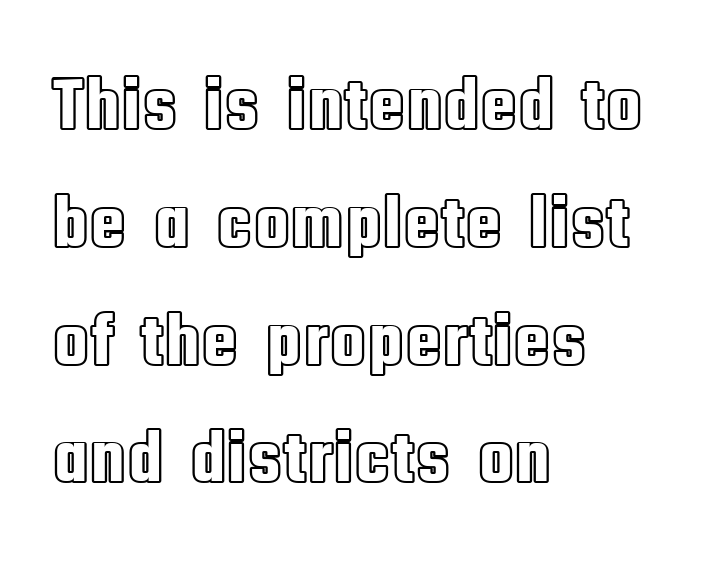
{"italic": "no", "width": "condensed", "x_height": "large", "monospaced": "no", "underline": "no", "align": "left", "line_spacing": "normal", "line_spacing_ratio": 1.55, "letter_spacing": "normal", "letter_spacing_em": 0.0, "glyph_px": 76}
